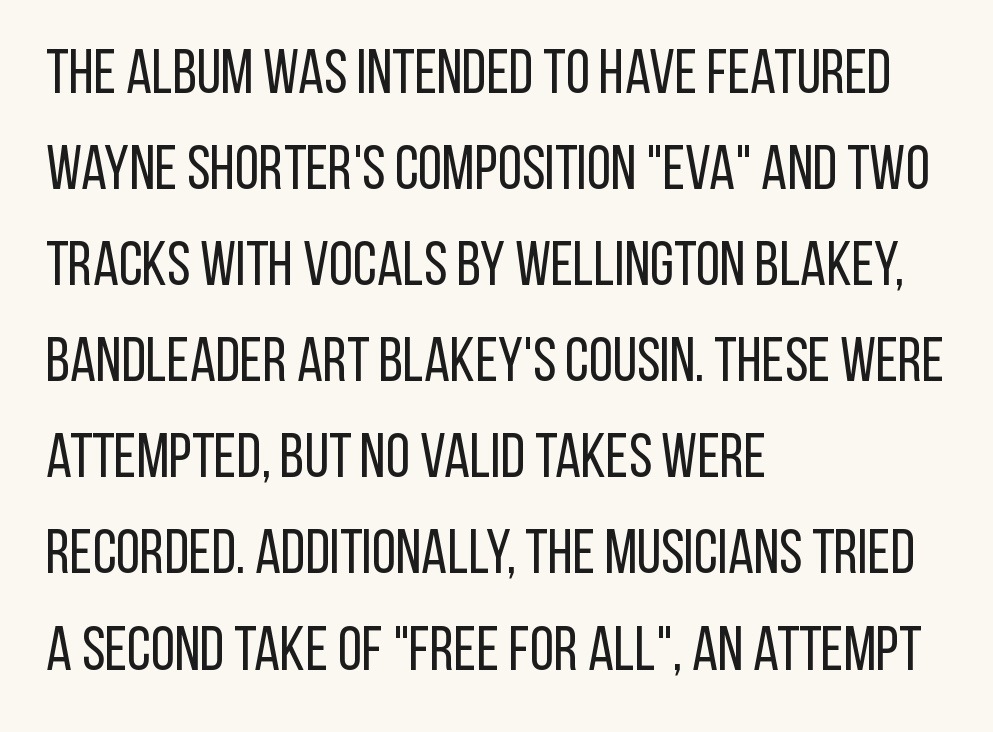
Rule under the text: the space is simply empty. Typeset ragged right — the left edge is the straight one. Nothing unusual about the tracking: characters are spaced as the font intends. Nothing heavy about these letters — not bold at all.
